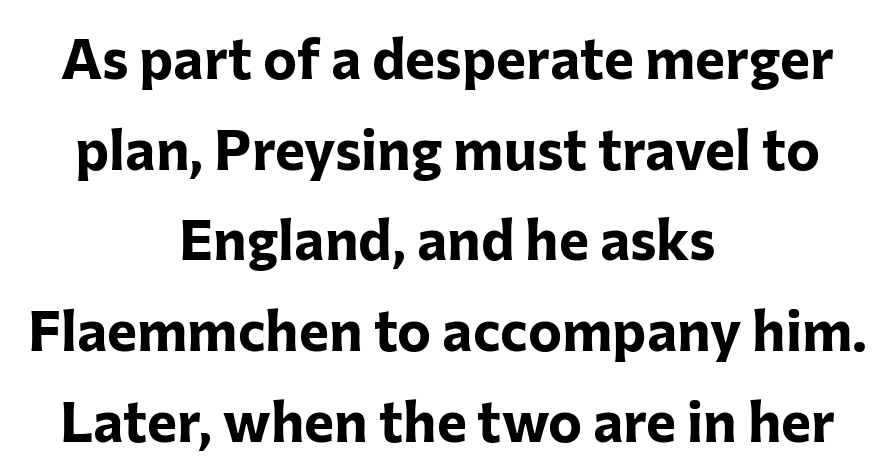
{"serif": "no", "italic": "no", "bold": "yes", "weight": "bold", "width": "normal", "stroke_contrast": "low", "x_height": "medium", "monospaced": "no", "underline": "no", "align": "center", "line_spacing": "normal", "line_spacing_ratio": 1.59, "letter_spacing": "normal", "letter_spacing_em": 0.0, "glyph_px": 57}
